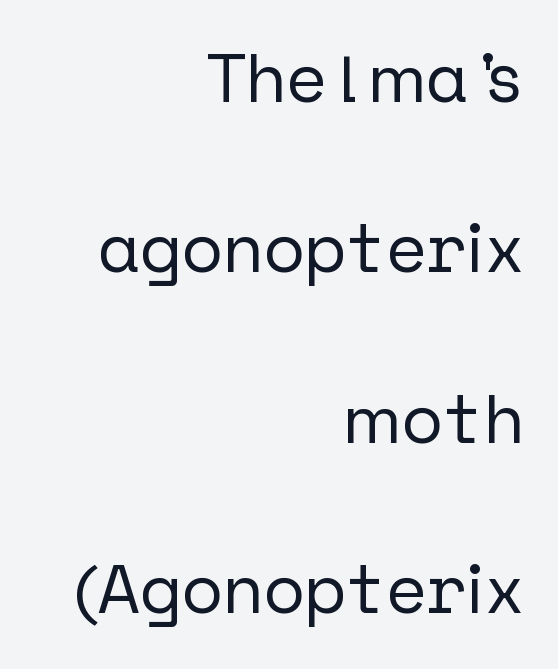
Letter spacing: default. Nothing sits at the stroke ends, so this counts as sans-serif. Quick note: interline space is abundant. The passage shown is not underscored anywhere.
